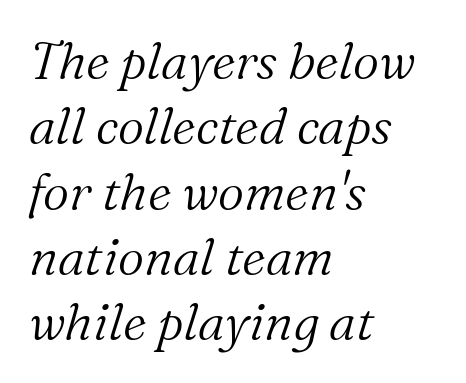
The image shows 51 px light serif type, italic (leaning right); set left-aligned, normal line spacing (1.28x), normal letter spacing, not underlined; medium stroke contrast and a medium x-height.
